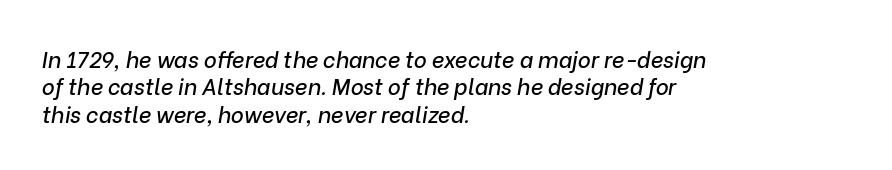
Q: Is the text italic (slanted)? A: Yes, it leans right by about 9 degrees.
Q: Is the text underlined? A: No.
Q: How is the paragraph aligned? A: Left-aligned.
Q: Is the spacing between letters normal or unusually wide? A: Normal.
Q: Is the spacing between lines tight, normal or loose? A: Normal.
